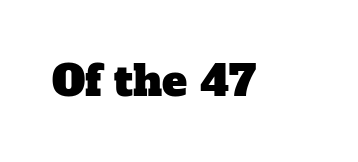
Q: Is the typeface a serif or a sans-serif typeface? A: Serif.
Q: Is the text underlined? A: No.
Q: Is the spacing between letters normal or unusually wide? A: Normal.
Q: Width (condensed, normal, or wide)? A: Normal.
Q: Stroke contrast? A: Low.
Q: x-height? A: Medium.
Q: Monospaced? A: No.
